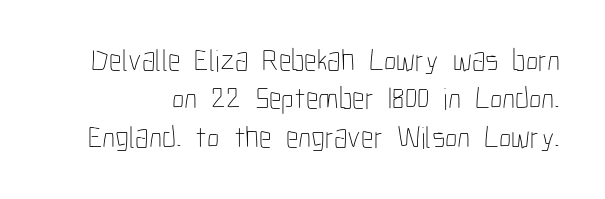
The image shows 31 px thin, condensed type, upright; set line spacing 1.24x, normal letter spacing, not underlined; low stroke contrast and a medium x-height.
